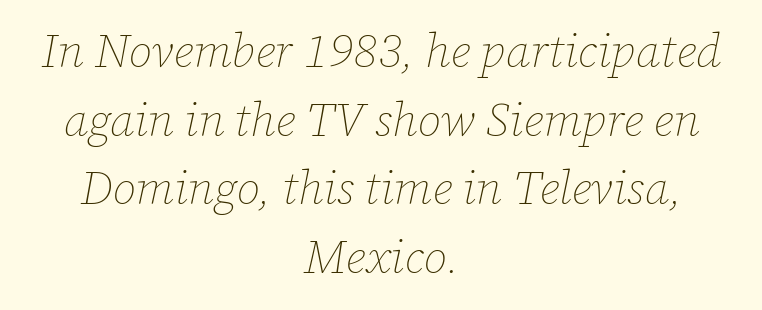
Q: Is the text bold? A: No.
Q: Is the text italic (slanted)? A: Yes, it leans right by about 12 degrees.
Q: Is the text underlined? A: No.
Q: How is the paragraph aligned? A: Centered.
Q: Is the spacing between letters normal or unusually wide? A: Normal.
Q: Is the spacing between lines tight, normal or loose? A: Normal.
Q: Width (condensed, normal, or wide)? A: Normal.
Q: Stroke contrast? A: Low.
Q: x-height? A: Medium.
Q: Monospaced? A: No.
